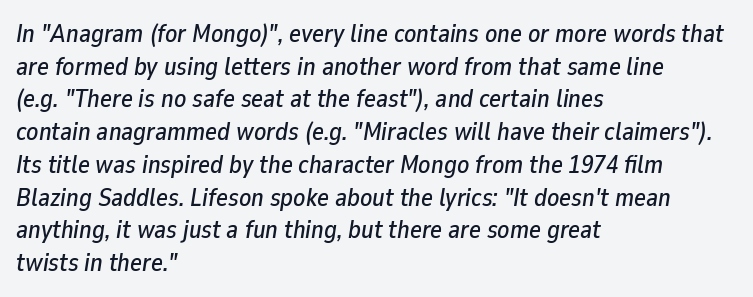
Q: Is the text italic (slanted)? A: Yes, it leans right by about 9 degrees.
Q: Is the text underlined? A: No.
Q: How is the paragraph aligned? A: Left-aligned.
Q: Is the spacing between letters normal or unusually wide? A: Normal.
Q: Is the spacing between lines tight, normal or loose? A: Normal.
